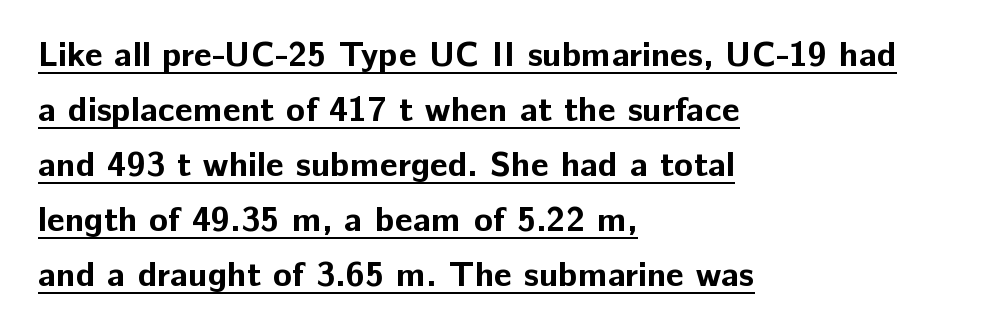
Posture: vertical. The rendering keeps characters at their native spacing. You could not count columns in this text — the font is proportionally spaced. The font family rendered here belongs to the sans-serif group. If you drew a ruler down the left edge, every line would touch it.
